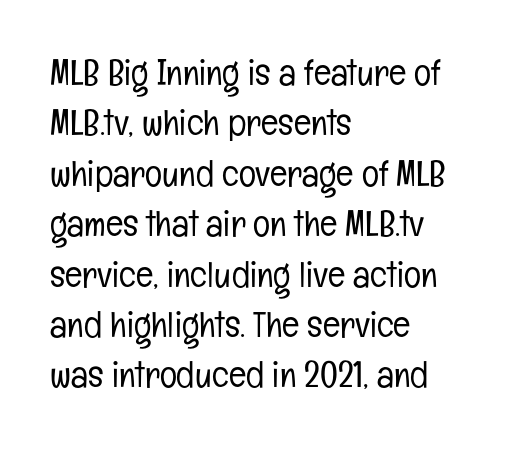
The image shows 36 px light, condensed sans-serif type, upright; set left-aligned, normal line spacing (1.4x), normal letter spacing, not underlined; low stroke contrast and a medium x-height.
